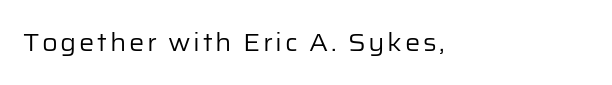
The space directly below the letters is spotless. No heavy texture on the line: the type isn't bold. A roman cut, with each character standing at attention. Every row of glyphs begins at an identical x-position on the left.
